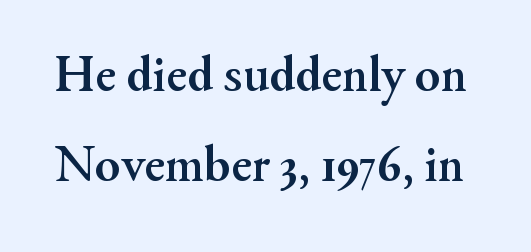
The rendering shows small feet on the letterforms — a serif design. A bare baseline throughout the passage. The horizontal fit of the characters is conventional and even. The characters look thick and weighty, a clear bold. Every character sits straight up, as roman type does. Varying glyph widths throughout — classic text-font behaviour.
